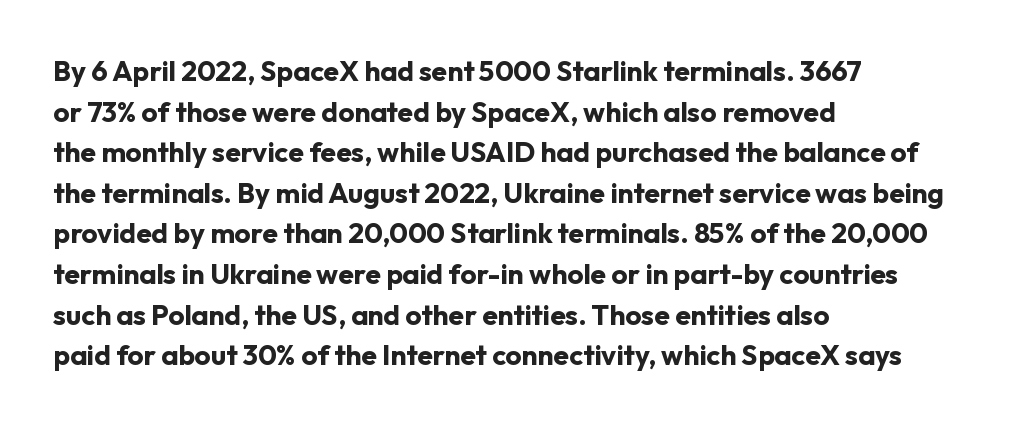
These lines are composed in type without serifs. Between one letter and the next there's only the usual sliver of space. A typesetter would call this proportional, since set widths differ per character. Regular leading. The strip under each line holds only bare page.
